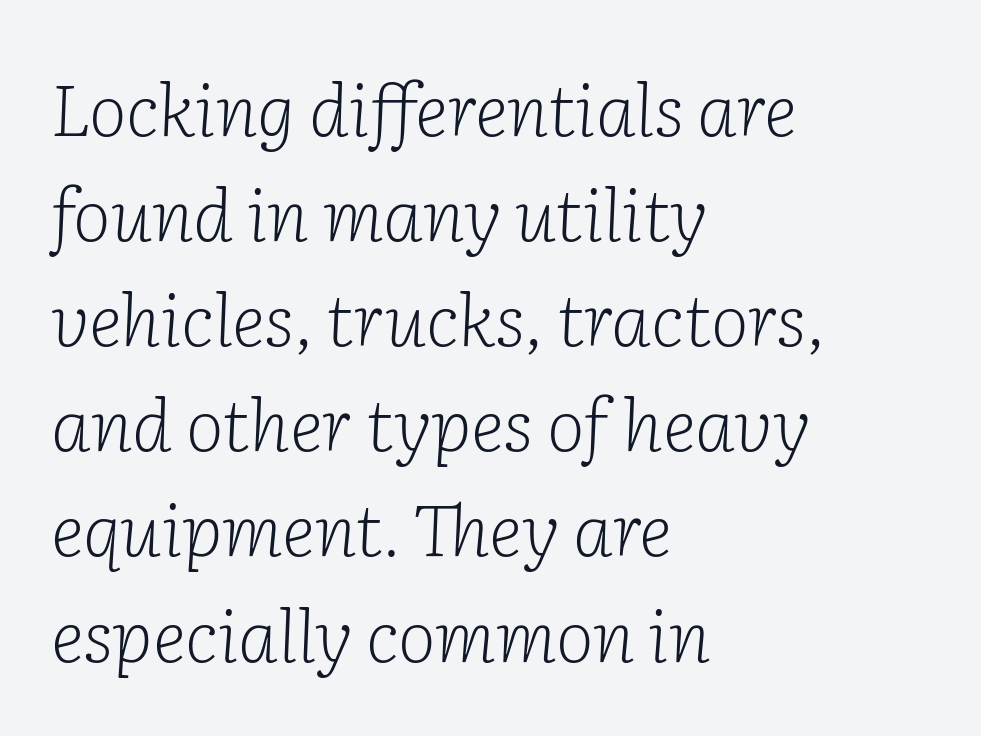
Q: Is the text bold? A: No.
Q: Is the text italic (slanted)? A: Yes, it leans right by about 2 degrees.
Q: Is the typeface a serif or a sans-serif typeface? A: Serif.
Q: Is the text underlined? A: No.
Q: How is the paragraph aligned? A: Left-aligned.
Q: Is the spacing between letters normal or unusually wide? A: Normal.
Q: Is the spacing between lines tight, normal or loose? A: Normal.
Q: Width (condensed, normal, or wide)? A: Normal.
Q: Stroke contrast? A: Low.
Q: x-height? A: Medium.
Q: Monospaced? A: No.
